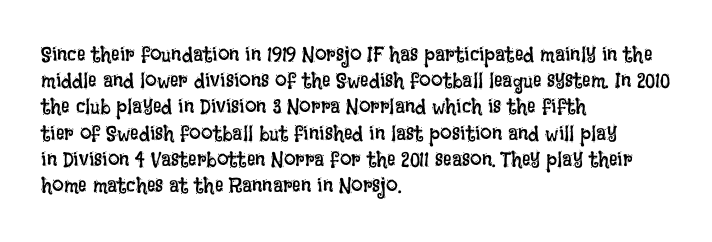
Q: Is the text bold? A: No.
Q: Is the text italic (slanted)? A: No, it is upright.
Q: Is the text underlined? A: No.
Q: How is the paragraph aligned? A: Left-aligned.
Q: Is the spacing between letters normal or unusually wide? A: Normal.
Q: Is the spacing between lines tight, normal or loose? A: Normal.
